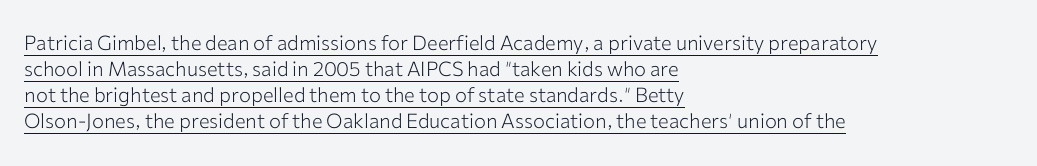
The image shows 20 px text type, upright; set left-aligned, normal line spacing (1.3x), normal letter spacing, underlined.
